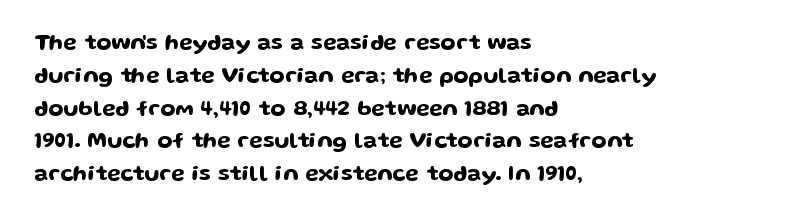
{"italic": "no", "underline": "no", "align": "left", "line_spacing": "normal", "line_spacing_ratio": 1.49, "letter_spacing": "normal", "letter_spacing_em": 0.0, "glyph_px": 22}
